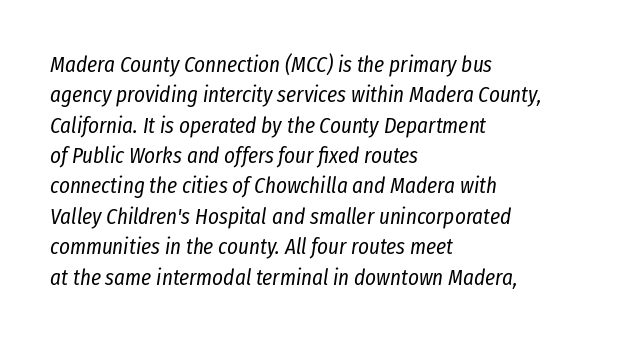
The image shows 23 px text type, italic (leaning right); set left-aligned, normal line spacing (1.32x), normal letter spacing, not underlined.
